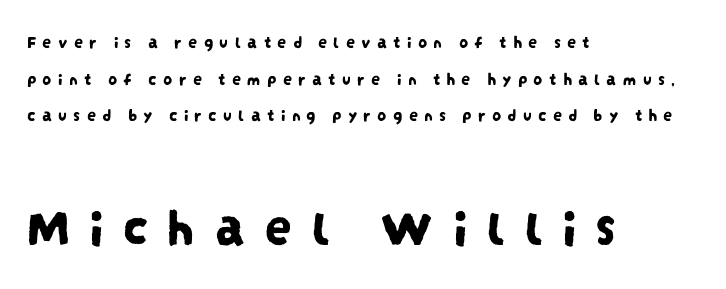
{"serif": "no", "width": "condensed", "stroke_contrast": "low", "x_height": "large", "monospaced": "no", "underline": "no", "align": "left", "line_spacing": "loose", "line_spacing_ratio": 2.04, "letter_spacing": "wide", "letter_spacing_em": 0.34, "larger_block": "second", "size_ratio": 3.06, "glyph_px": 55}
